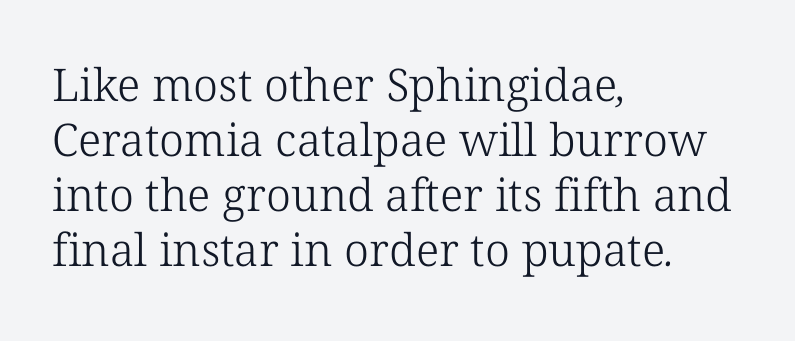
The image shows 45 px light serif type; set left-aligned, line spacing 1.22x, normal letter spacing, not underlined; low stroke contrast and a medium x-height.
